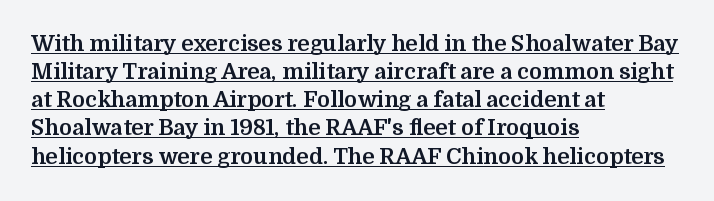
Q: Is the text bold? A: Yes.
Q: Is the text italic (slanted)? A: No, it is upright.
Q: Is the text underlined? A: Yes.
Q: How is the paragraph aligned? A: Left-aligned.
Q: Is the spacing between letters normal or unusually wide? A: Normal.
Q: Is the spacing between lines tight, normal or loose? A: Normal.
